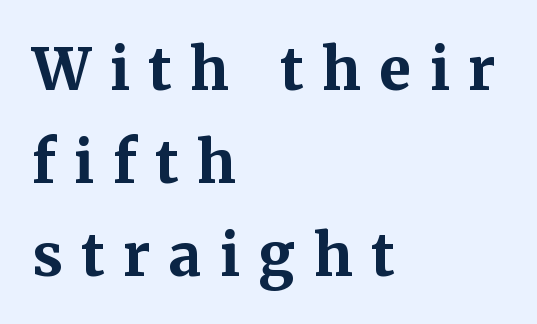
Q: Is the text bold? A: Yes.
Q: Is the text italic (slanted)? A: No, it is upright.
Q: Is the typeface a serif or a sans-serif typeface? A: Serif.
Q: Is the text underlined? A: No.
Q: How is the paragraph aligned? A: Left-aligned.
Q: Is the spacing between letters normal or unusually wide? A: Unusually wide.
Q: Is the spacing between lines tight, normal or loose? A: Normal.
Q: Width (condensed, normal, or wide)? A: Normal.
Q: Stroke contrast? A: Medium.
Q: x-height? A: Medium.
Q: Monospaced? A: No.
